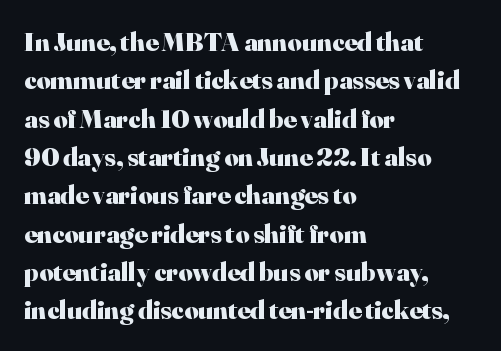
The image shows 27 px bold type, upright; set left-aligned, normal line spacing (1.42x), normal letter spacing, not underlined.
